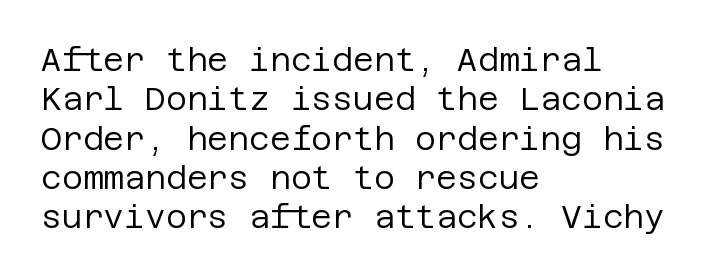
{"serif": "no", "italic": "no", "bold": "no", "weight": "regular", "width": "normal", "stroke_contrast": "low", "x_height": "large", "underline": "no", "align": "left", "line_spacing_ratio": 1.23, "letter_spacing": "normal", "letter_spacing_em": 0.0, "glyph_px": 32}
